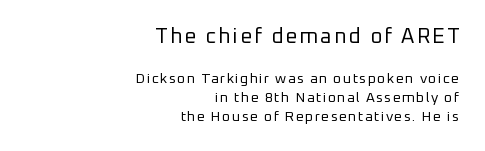
Line spacing here is normal. The specimen reads as upright at a glance. Does the bottom block carry the larger type? No, the top block does. The foot of each line stays bare and open. Caption: multi-line text, flush right, ragged left. The weight tops out at a normal text grade.
